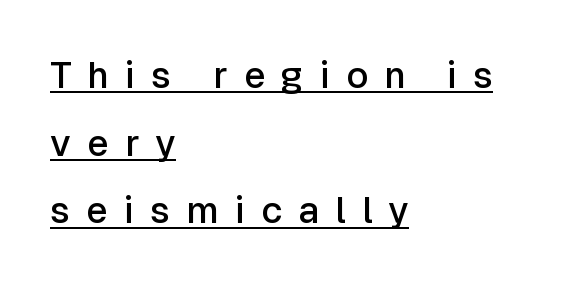
{"serif": "no", "italic": "no", "bold": "semi", "weight": "semibold", "width": "normal", "stroke_contrast": "low", "x_height": "medium", "monospaced": "no", "underline": "yes", "align": "left", "line_spacing_ratio": 1.83, "letter_spacing": "wide", "letter_spacing_em": 0.44, "glyph_px": 37}
